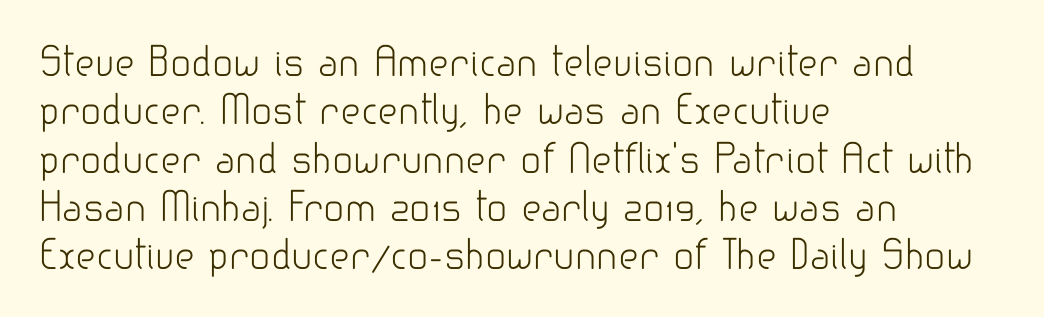
These lines are set flush left with a ragged right edge. Descender tails drop into unmarked territory. Each stroke keeps to a modest, everyday thickness or less. Tracking here is standard; glyphs follow each other at the usual distance. Style check: upright. Note the varied advance widths — an 'i' is clearly narrower than an 'm'.
